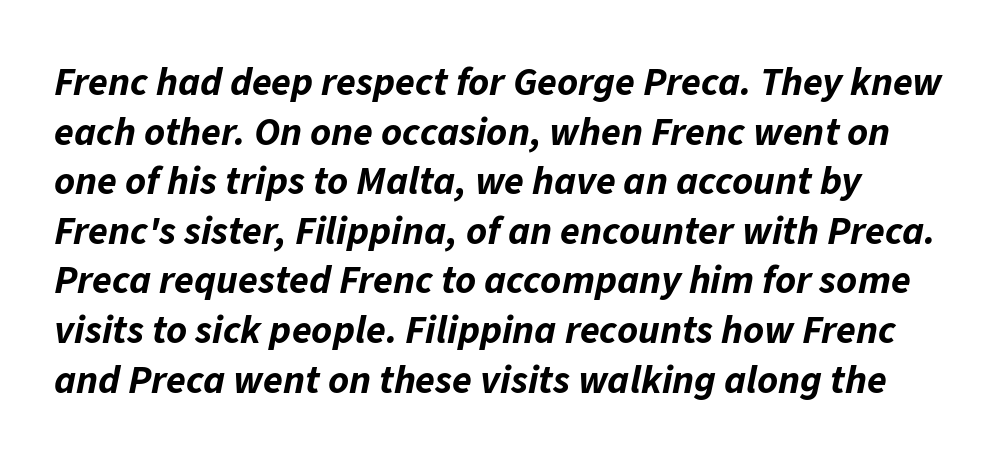
These lines carry a lot of weight — the face is fully bold. Designer's note — italics engaged. The gap between lines stays unmarked. The gaps between neighbouring characters are ordinary and unremarkable. The passage shown is typed in a proportional face where columns would drift.
